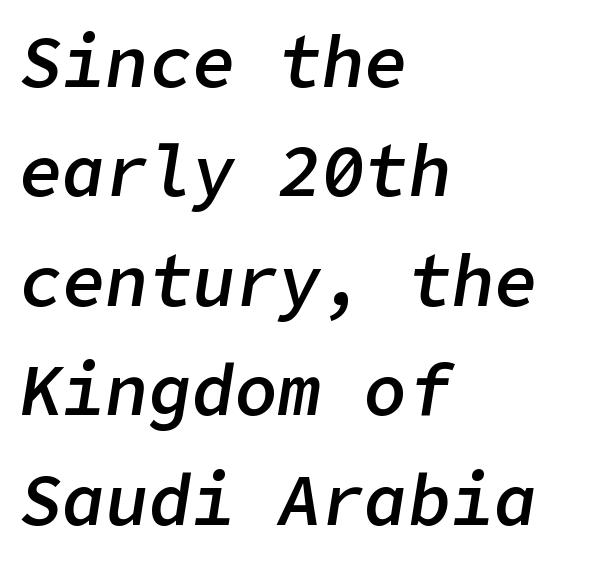
{"italic": "yes", "lean": "right", "slant_degrees": 9, "bold": "semi", "weight": "semibold", "width": "normal", "stroke_contrast": "low", "x_height": "medium", "underline": "no", "align": "left", "line_spacing": "normal", "line_spacing_ratio": 1.52, "letter_spacing": "normal", "letter_spacing_em": 0.0, "glyph_px": 72}
